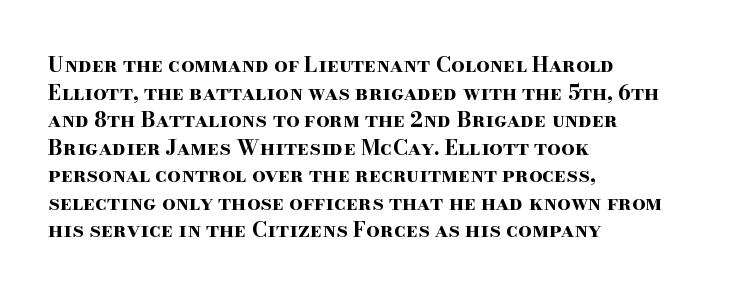
Q: Is the text bold? A: Yes.
Q: Is the text italic (slanted)? A: No, it is upright.
Q: Is the text underlined? A: No.
Q: How is the paragraph aligned? A: Left-aligned.
Q: Is the spacing between letters normal or unusually wide? A: Normal.
Q: Is the spacing between lines tight, normal or loose? A: Normal.
